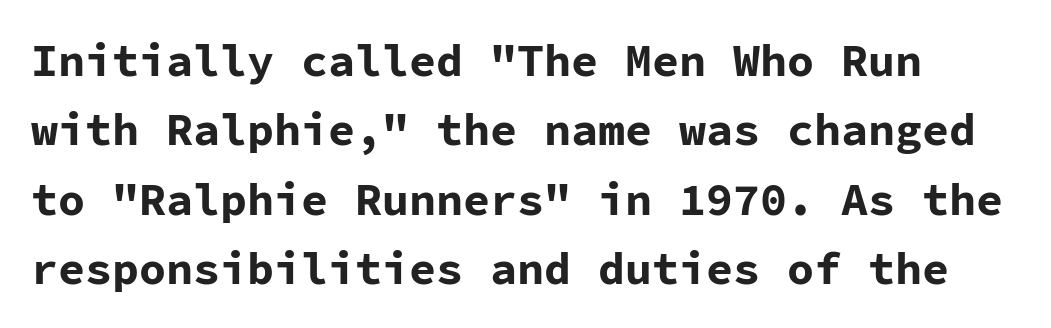
Q: Is the text bold? A: Yes.
Q: Is the text italic (slanted)? A: No, it is upright.
Q: Is the typeface a serif or a sans-serif typeface? A: Sans-serif.
Q: Is the text underlined? A: No.
Q: Is the spacing between letters normal or unusually wide? A: Normal.
Q: Is the spacing between lines tight, normal or loose? A: Normal.
Q: Width (condensed, normal, or wide)? A: Normal.
Q: Stroke contrast? A: Low.
Q: x-height? A: Medium.
Q: Monospaced? A: Yes.
